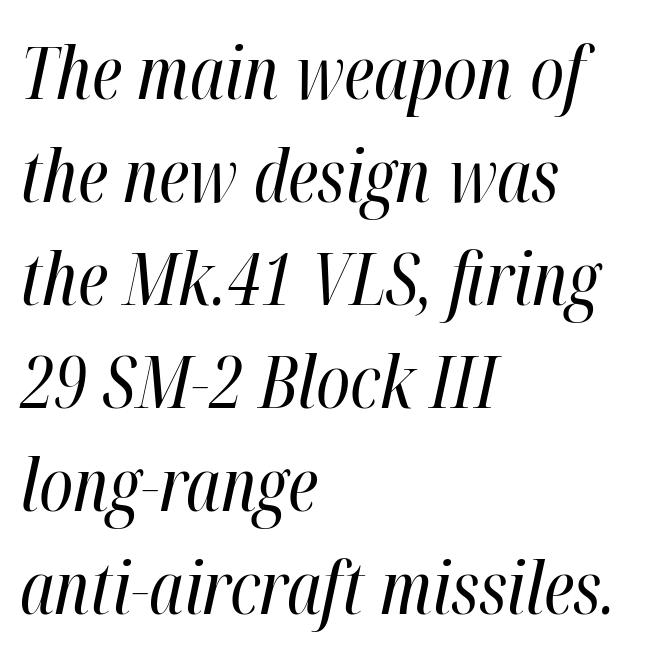
{"italic": "yes", "lean": "right", "slant_degrees": 12, "bold": "no", "weight": "regular", "width": "condensed", "stroke_contrast": "high", "x_height": "medium", "monospaced": "no", "underline": "no", "align": "left", "line_spacing": "normal", "line_spacing_ratio": 1.41, "letter_spacing": "normal", "letter_spacing_em": 0.0, "glyph_px": 73}
